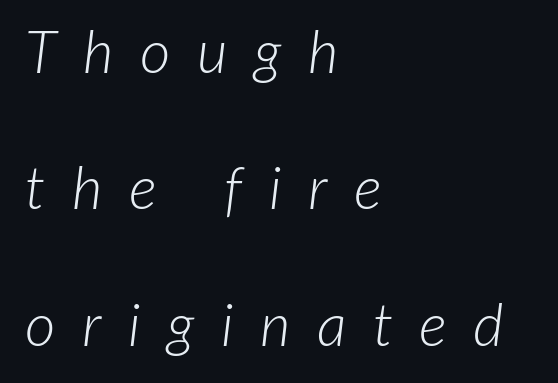
Q: Is the text bold? A: No.
Q: Is the text italic (slanted)? A: Yes, it leans right by about 7 degrees.
Q: Is the text underlined? A: No.
Q: How is the paragraph aligned? A: Left-aligned.
Q: Is the spacing between letters normal or unusually wide? A: Unusually wide.
Q: Is the spacing between lines tight, normal or loose? A: Loose.
Q: Width (condensed, normal, or wide)? A: Normal.
Q: Stroke contrast? A: Low.
Q: x-height? A: Medium.
Q: Monospaced? A: No.
